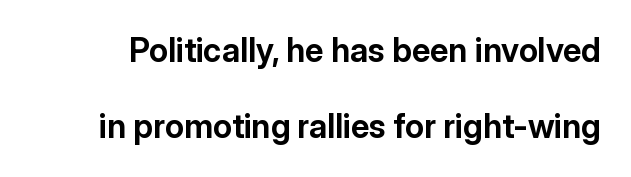
Q: Is the text bold? A: Yes.
Q: Is the text italic (slanted)? A: No, it is upright.
Q: Is the typeface a serif or a sans-serif typeface? A: Sans-serif.
Q: Is the text underlined? A: No.
Q: Is the spacing between letters normal or unusually wide? A: Normal.
Q: Is the spacing between lines tight, normal or loose? A: Loose.
Q: Width (condensed, normal, or wide)? A: Normal.
Q: Stroke contrast? A: Low.
Q: x-height? A: Medium.
Q: Monospaced? A: No.
